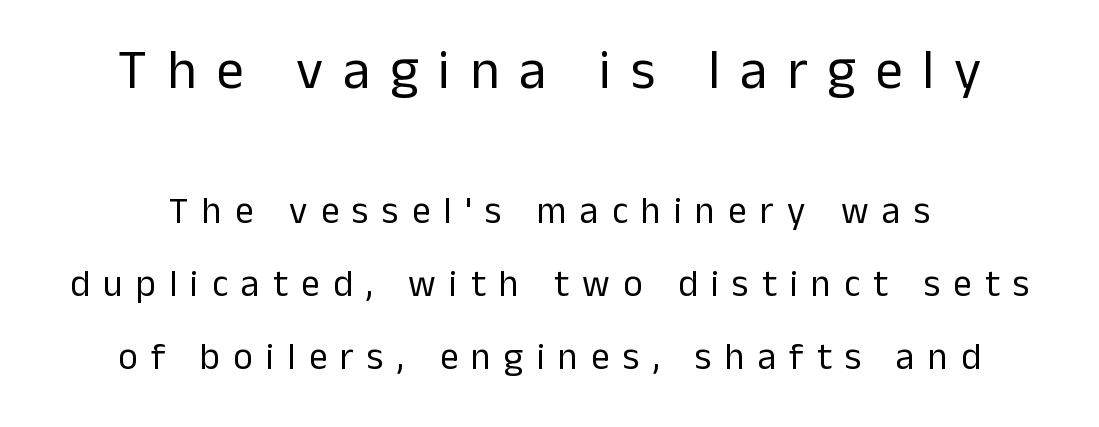
Q: Is the text bold? A: No.
Q: Is the text italic (slanted)? A: No, it is upright.
Q: Is the typeface a serif or a sans-serif typeface? A: Sans-serif.
Q: Is the text underlined? A: No.
Q: How is the paragraph aligned? A: Centered.
Q: Is the spacing between letters normal or unusually wide? A: Unusually wide.
Q: Is the spacing between lines tight, normal or loose? A: Loose.
Q: Which block of text is set in a larger size, the first (top) or the second (bottom)? A: The first (top) one.
Q: Width (condensed, normal, or wide)? A: Normal.
Q: Stroke contrast? A: Low.
Q: x-height? A: Medium.
Q: Monospaced? A: No.
